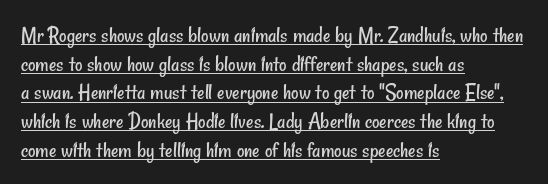
{"bold": "no", "underline": "yes", "align": "left", "line_spacing": "normal", "line_spacing_ratio": 1.25, "letter_spacing": "normal", "letter_spacing_em": 0.0, "glyph_px": 23}
